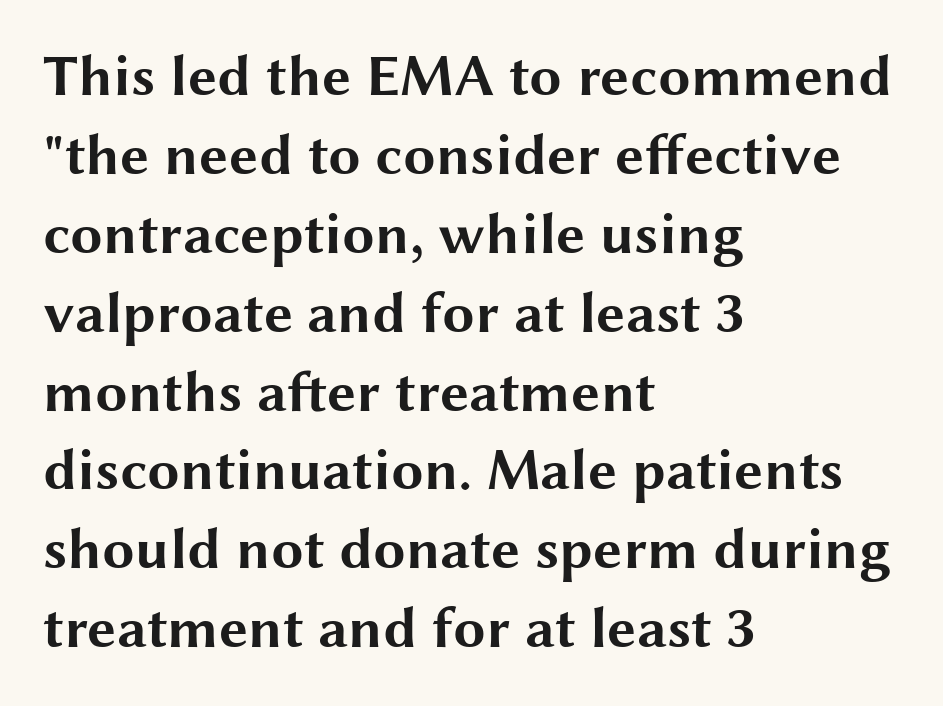
Q: Is the text bold? A: Yes.
Q: Is the text italic (slanted)? A: No, it is upright.
Q: Is the typeface a serif or a sans-serif typeface? A: Sans-serif.
Q: Is the text underlined? A: No.
Q: How is the paragraph aligned? A: Left-aligned.
Q: Is the spacing between letters normal or unusually wide? A: Normal.
Q: Is the spacing between lines tight, normal or loose? A: Normal.
Q: Width (condensed, normal, or wide)? A: Wide.
Q: Stroke contrast? A: Medium.
Q: x-height? A: Medium.
Q: Monospaced? A: No.
